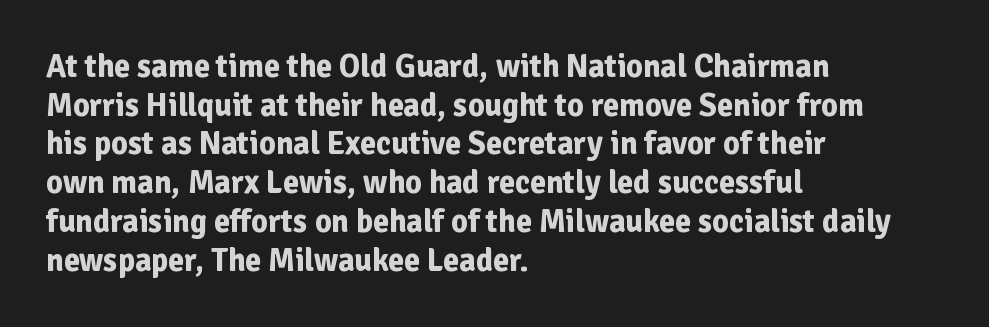
Q: Is the text bold? A: Yes.
Q: Is the text italic (slanted)? A: No, it is upright.
Q: Is the typeface a serif or a sans-serif typeface? A: Sans-serif.
Q: Is the text underlined? A: No.
Q: How is the paragraph aligned? A: Left-aligned.
Q: Is the spacing between letters normal or unusually wide? A: Normal.
Q: Width (condensed, normal, or wide)? A: Normal.
Q: Stroke contrast? A: Low.
Q: x-height? A: Medium.
Q: Monospaced? A: No.
